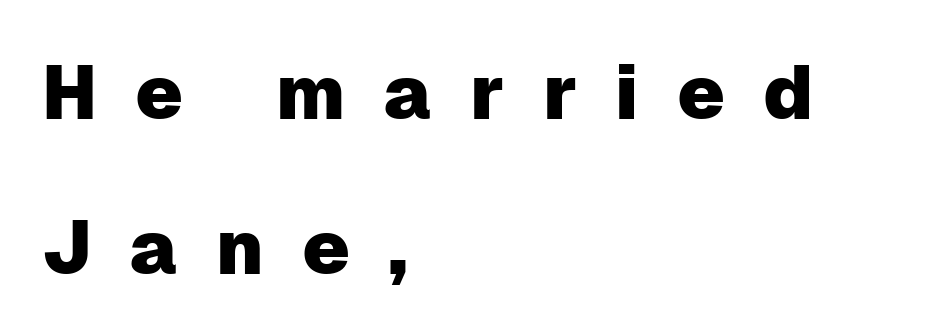
{"serif": "no", "italic": "no", "width": "normal", "stroke_contrast": "low", "x_height": "medium", "monospaced": "no", "underline": "no", "align": "left", "line_spacing": "loose", "line_spacing_ratio": 2.04, "letter_spacing": "wide", "letter_spacing_em": 0.5, "glyph_px": 76}
